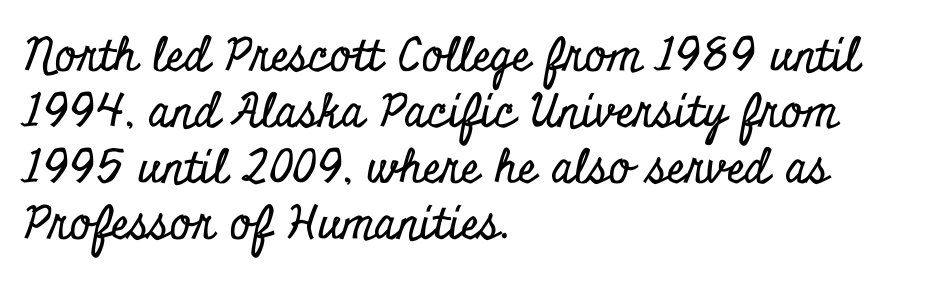
Q: Is the text italic (slanted)? A: Yes.
Q: Is the typeface a serif or a sans-serif typeface? A: Serif.
Q: Is the text underlined? A: No.
Q: How is the paragraph aligned? A: Left-aligned.
Q: Is the spacing between letters normal or unusually wide? A: Normal.
Q: Width (condensed, normal, or wide)? A: Condensed.
Q: Stroke contrast? A: Low.
Q: x-height? A: Small.
Q: Monospaced? A: No.
